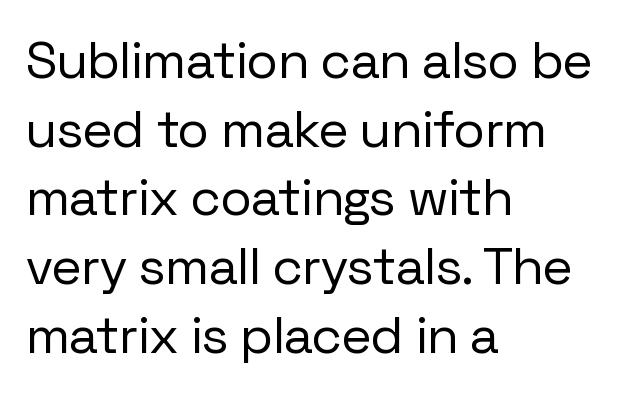
The image shows 52 px regular-weight sans-serif type, upright; set left-aligned, normal line spacing (1.32x), normal letter spacing, not underlined; low stroke contrast and a medium x-height.
